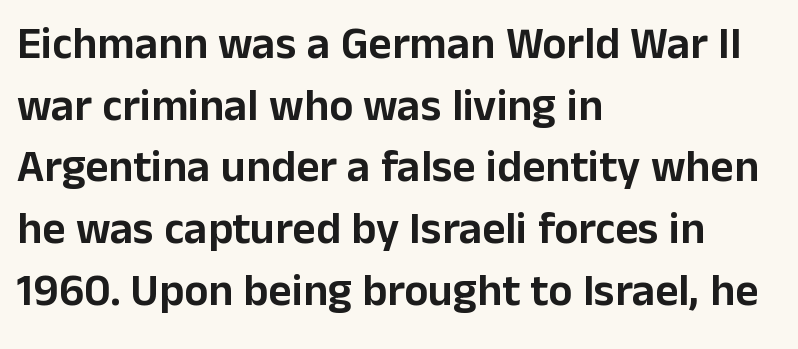
Q: Is the text italic (slanted)? A: No, it is upright.
Q: Is the typeface a serif or a sans-serif typeface? A: Sans-serif.
Q: Is the text underlined? A: No.
Q: How is the paragraph aligned? A: Left-aligned.
Q: Is the spacing between letters normal or unusually wide? A: Normal.
Q: Is the spacing between lines tight, normal or loose? A: Normal.
Q: Width (condensed, normal, or wide)? A: Normal.
Q: Stroke contrast? A: Low.
Q: x-height? A: Medium.
Q: Monospaced? A: No.
